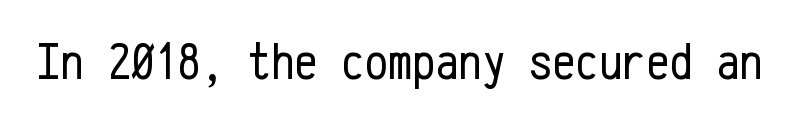
The image shows 52 px regular-weight, condensed sans-serif type, upright, monospaced; set normal letter spacing, not underlined; low stroke contrast and a medium x-height.
